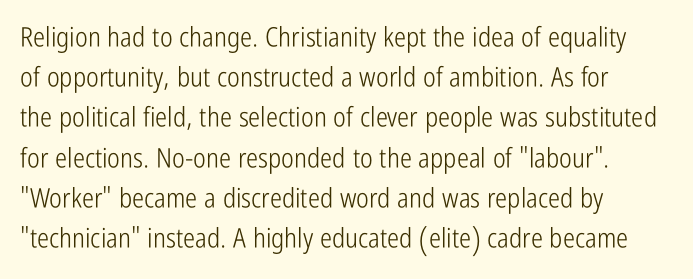
Q: Is the text bold? A: No.
Q: Is the text italic (slanted)? A: No, it is upright.
Q: Is the text underlined? A: No.
Q: How is the paragraph aligned? A: Left-aligned.
Q: Is the spacing between letters normal or unusually wide? A: Normal.
Q: Is the spacing between lines tight, normal or loose? A: Normal.
